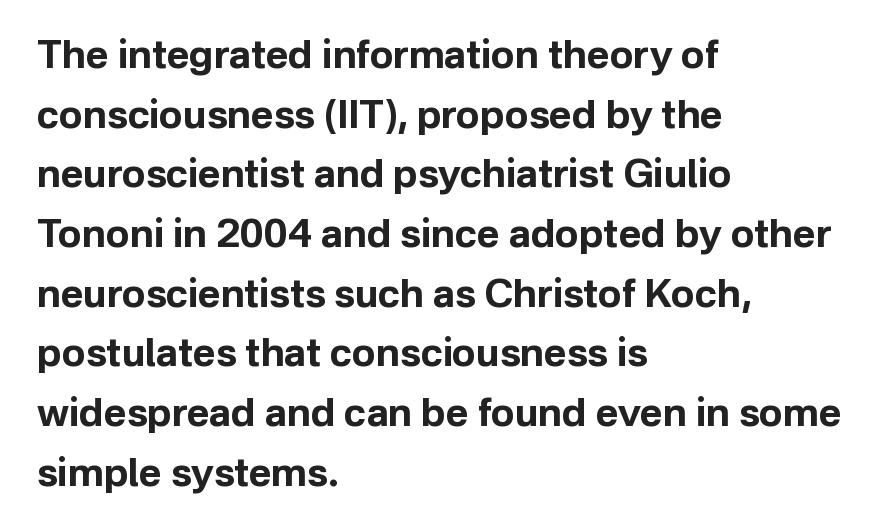
Leftover space on each line is placed entirely after the last word. Think of a printed novel: that variable character pitch is what you see here. Rule under the text: the space is simply empty. Serif or sans? Sans — the stroke terminals are bare. Short note: letters normally spaced.
